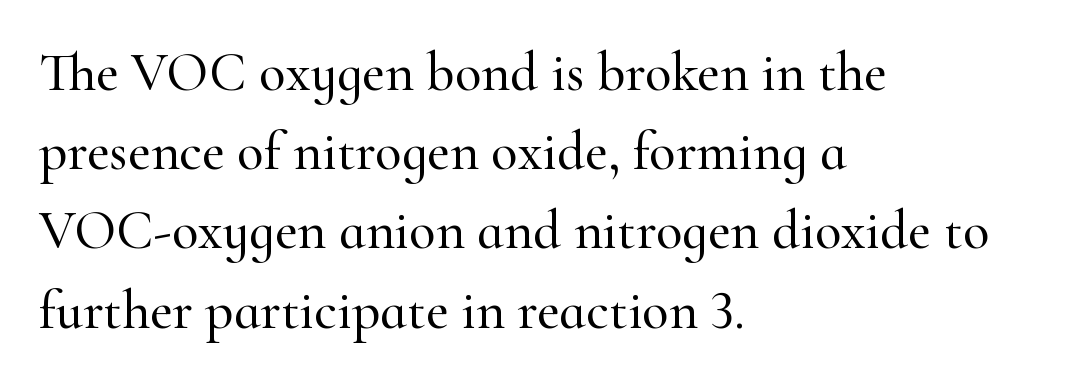
Q: Is the text italic (slanted)? A: No, it is upright.
Q: Is the typeface a serif or a sans-serif typeface? A: Serif.
Q: Is the text underlined? A: No.
Q: How is the paragraph aligned? A: Left-aligned.
Q: Is the spacing between letters normal or unusually wide? A: Normal.
Q: Is the spacing between lines tight, normal or loose? A: Normal.
Q: Width (condensed, normal, or wide)? A: Normal.
Q: Stroke contrast? A: High.
Q: x-height? A: Small.
Q: Monospaced? A: No.
